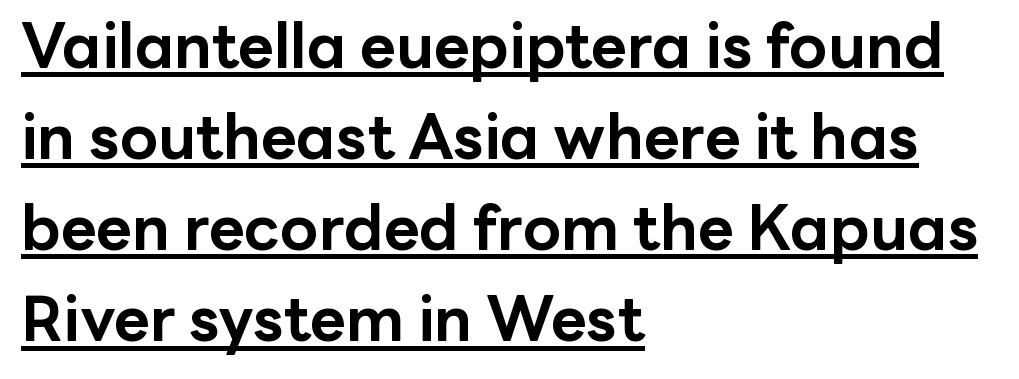
{"serif": "no", "italic": "no", "bold": "yes", "weight": "bold", "width": "normal", "stroke_contrast": "low", "x_height": "medium", "monospaced": "no", "underline": "yes", "align": "left", "line_spacing": "normal", "line_spacing_ratio": 1.47, "letter_spacing": "normal", "letter_spacing_em": 0.0, "glyph_px": 62}
